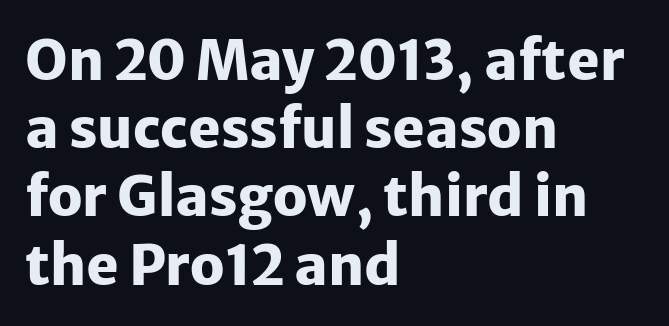
Q: Is the text bold? A: Yes.
Q: Is the text italic (slanted)? A: No, it is upright.
Q: Is the typeface a serif or a sans-serif typeface? A: Sans-serif.
Q: Is the text underlined? A: No.
Q: How is the paragraph aligned? A: Left-aligned.
Q: Is the spacing between letters normal or unusually wide? A: Normal.
Q: Width (condensed, normal, or wide)? A: Normal.
Q: Stroke contrast? A: Low.
Q: x-height? A: Medium.
Q: Monospaced? A: No.
